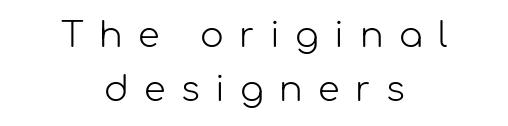
The image shows 35 px light sans-serif type, upright; set centered, normal line spacing (1.53x), unusually wide letter spacing (+0.44 em), not underlined; low stroke contrast and a medium x-height.
